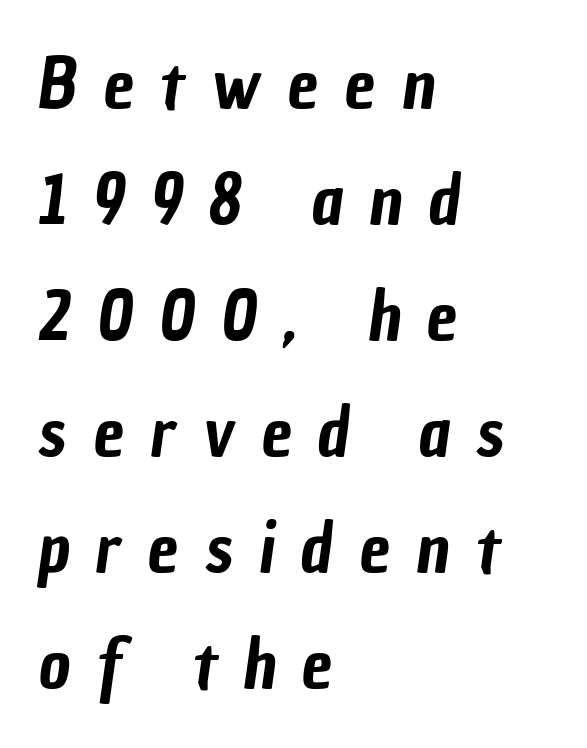
The image shows 69 px condensed sans-serif type; set left-aligned, normal line spacing (1.68x), unusually wide letter spacing (+0.38 em), not underlined; low stroke contrast and a medium x-height.
